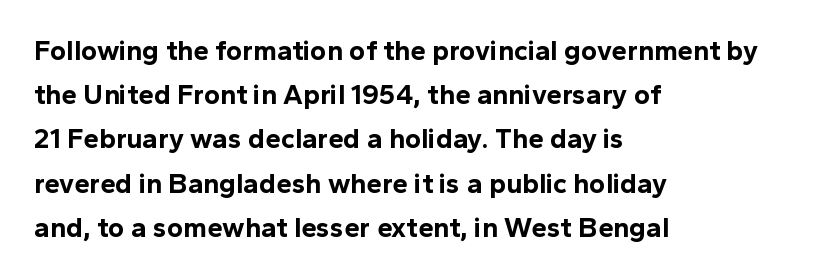
The image shows 28 px bold sans-serif type, upright; set left-aligned, normal line spacing (1.58x), normal letter spacing, not underlined; a medium x-height.
